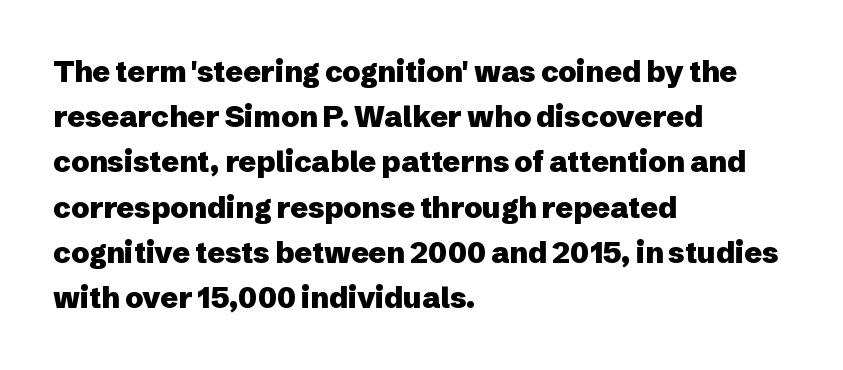
Leading matches the norm, producing a regular column. In CSS terms this would be text-align: left. Does the lettering tilt? It doesn't — this is upright. Unlike a traditional serif, this face leaves its strokes unadorned. These lines keep a tight, regular rhythm from letter to letter. The rendering uses a bold face; every stroke is thick and dark.
